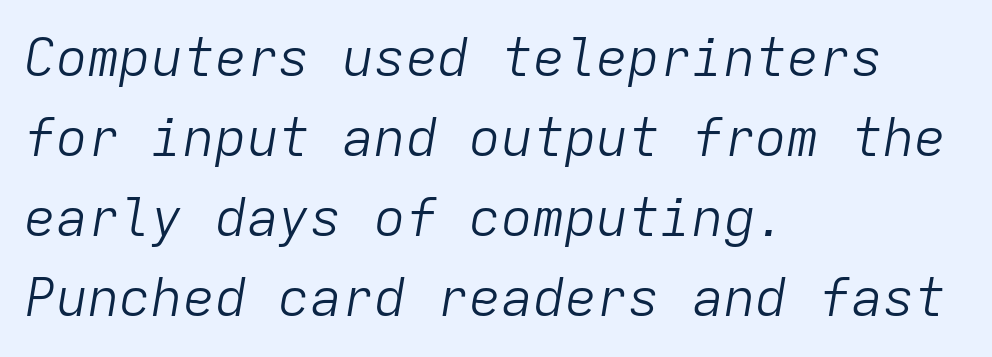
The image shows 53 px light type, italic (leaning right), monospaced; set left-aligned, normal line spacing (1.51x), normal letter spacing, not underlined; low stroke contrast and a medium x-height.
